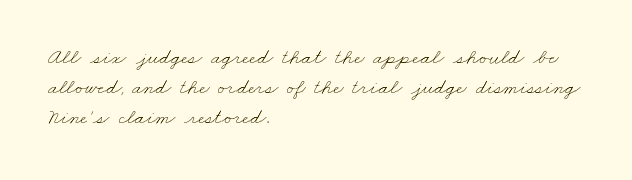
Q: Is the text bold? A: No.
Q: Is the text underlined? A: No.
Q: How is the paragraph aligned? A: Left-aligned.
Q: Is the spacing between letters normal or unusually wide? A: Normal.
Q: Is the spacing between lines tight, normal or loose? A: Normal.
